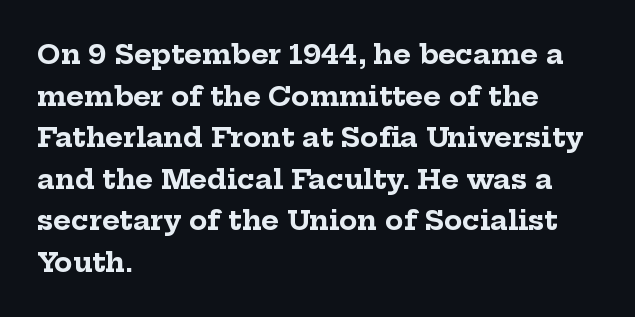
The image shows 27 px bold type, upright; set left-aligned, normal line spacing (1.54x), normal letter spacing, not underlined.
